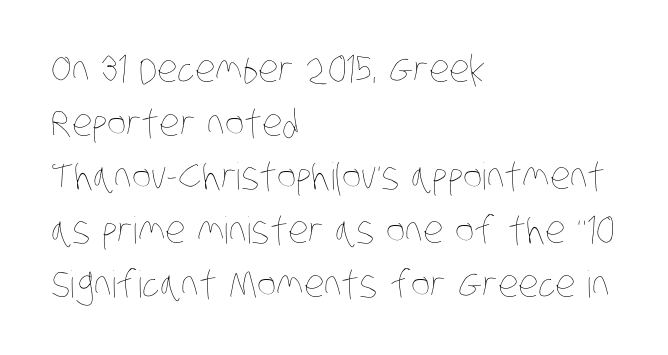
This sample has the flowing, uneven cadence of proportional lettering. A quiet, ordinary-to-light weight characterises the typeface. A student would call this left alignment; a typographer would say flush left, rag right. Nobody drew a line under any word here. Each word holds together tightly as a unit, with standard inter-letter gaps. One glance says typical: line gaps are just what's usual.
